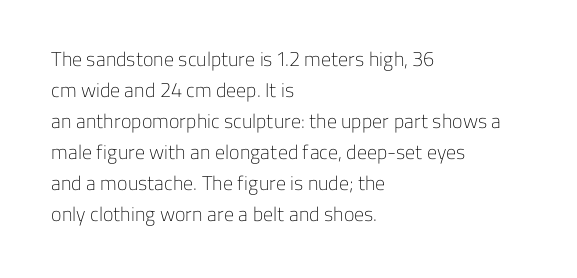
The image shows 20 px text type, upright; set left-aligned, normal line spacing (1.55x), normal letter spacing, not underlined.
